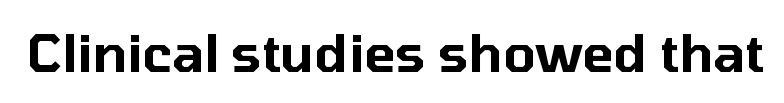
{"serif": "no", "italic": "no", "width": "normal", "stroke_contrast": "low", "x_height": "medium", "monospaced": "no", "underline": "no", "letter_spacing": "normal", "letter_spacing_em": 0.0, "glyph_px": 52}
